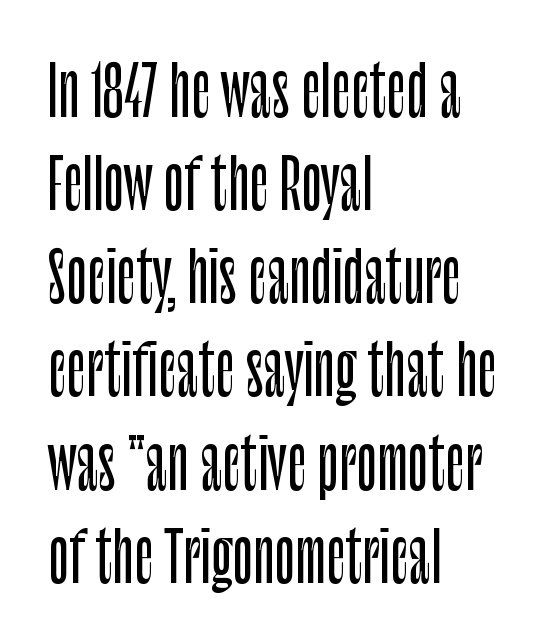
The image shows 68 px condensed sans-serif type, upright; set left-aligned, normal line spacing (1.37x), normal letter spacing, not underlined; low stroke contrast and a large x-height.
